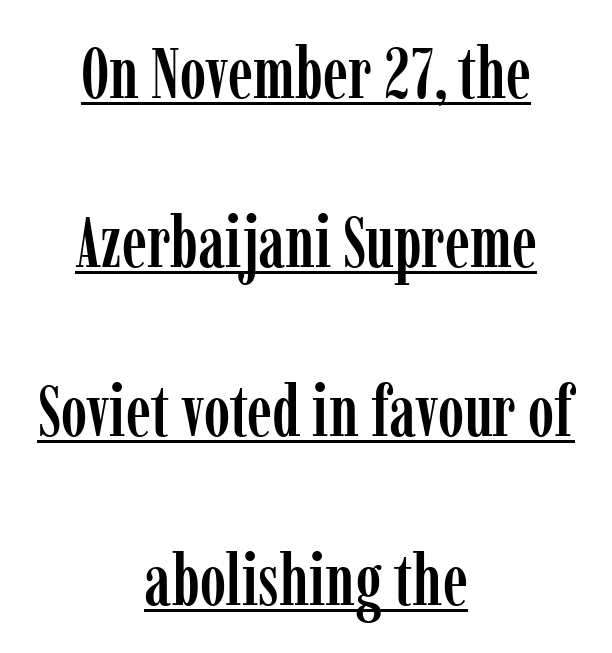
The passage shown has conventional tracking throughout. Observe the serifs anchoring each vertical stroke in this sample. These lines are rendered in a variable-pitch font. Vertical strokes here are truly vertical. This rendering uses center alignment, leaving both contours irregular but symmetric. Underlined type.
